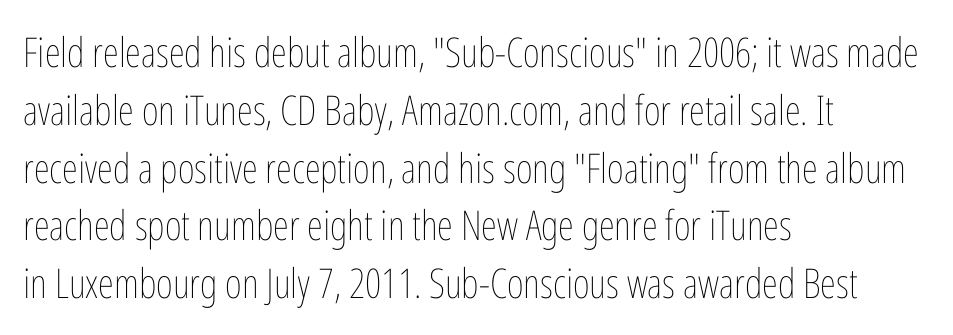
Q: Is the text bold? A: No.
Q: Is the text italic (slanted)? A: No, it is upright.
Q: Is the text underlined? A: No.
Q: How is the paragraph aligned? A: Left-aligned.
Q: Is the spacing between letters normal or unusually wide? A: Normal.
Q: Is the spacing between lines tight, normal or loose? A: Normal.
Q: Width (condensed, normal, or wide)? A: Condensed.
Q: Stroke contrast? A: Low.
Q: x-height? A: Medium.
Q: Monospaced? A: No.
